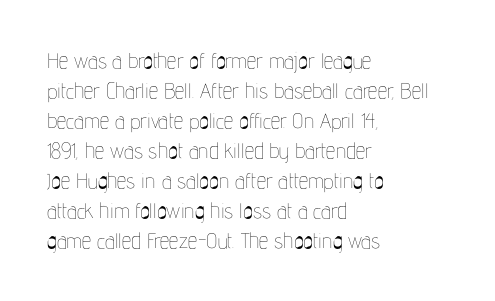
Compared with typical body copy, the letter spacing here is the same. The text block is weighted toward the left margin, trailing off unevenly rightward. The foot of each line stays bare and open. Evenly set lines give the paragraph a standard silhouette. Stroke thickness stays within the range of a standard reading face or lighter.
